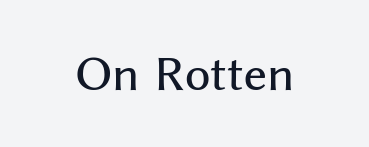
The image shows 44 px sans-serif type, upright; set normal letter spacing, not underlined; medium stroke contrast and a medium x-height.
